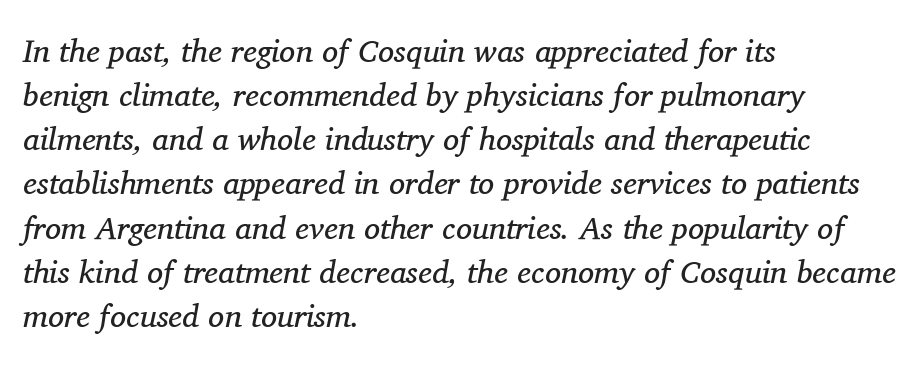
Q: Is the text bold? A: No.
Q: Is the text italic (slanted)? A: Yes, it leans right by about 11 degrees.
Q: Is the typeface a serif or a sans-serif typeface? A: Serif.
Q: Is the text underlined? A: No.
Q: How is the paragraph aligned? A: Left-aligned.
Q: Is the spacing between letters normal or unusually wide? A: Normal.
Q: Is the spacing between lines tight, normal or loose? A: Normal.
Q: Width (condensed, normal, or wide)? A: Normal.
Q: Stroke contrast? A: Medium.
Q: x-height? A: Medium.
Q: Monospaced? A: No.
